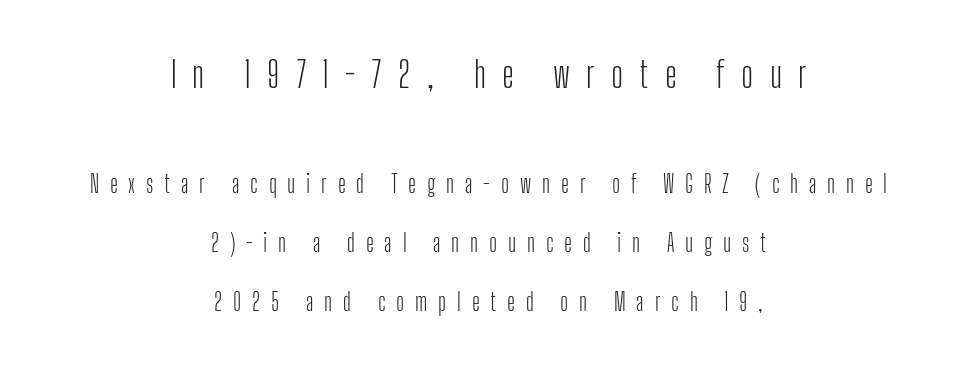
Q: Is the text bold? A: No.
Q: Is the text italic (slanted)? A: No, it is upright.
Q: Is the typeface a serif or a sans-serif typeface? A: Sans-serif.
Q: Is the text underlined? A: No.
Q: How is the paragraph aligned? A: Centered.
Q: Is the spacing between letters normal or unusually wide? A: Unusually wide.
Q: Is the spacing between lines tight, normal or loose? A: Loose.
Q: Which block of text is set in a larger size, the first (top) or the second (bottom)? A: The first (top) one.
Q: Width (condensed, normal, or wide)? A: Condensed.
Q: Stroke contrast? A: Low.
Q: x-height? A: Medium.
Q: Monospaced? A: No.
